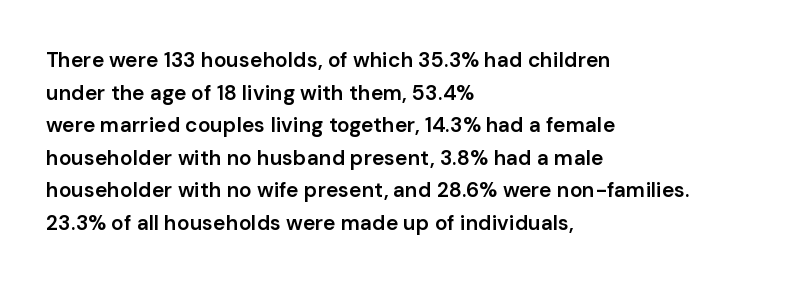
Q: Is the text bold? A: Semi-bold.
Q: Is the text italic (slanted)? A: No, it is upright.
Q: Is the text underlined? A: No.
Q: How is the paragraph aligned? A: Left-aligned.
Q: Is the spacing between letters normal or unusually wide? A: Normal.
Q: Is the spacing between lines tight, normal or loose? A: Normal.
